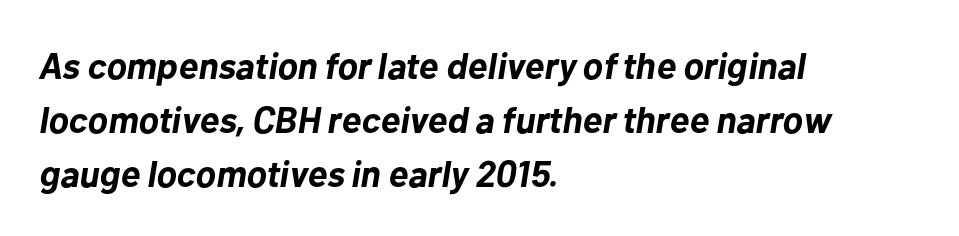
Regular leading. Type without underlining. A student would call this left alignment; a typographer would say flush left, rag right. Observe the lean: these are italic letterforms. The passage shown is typed in a proportional face where columns would drift.
